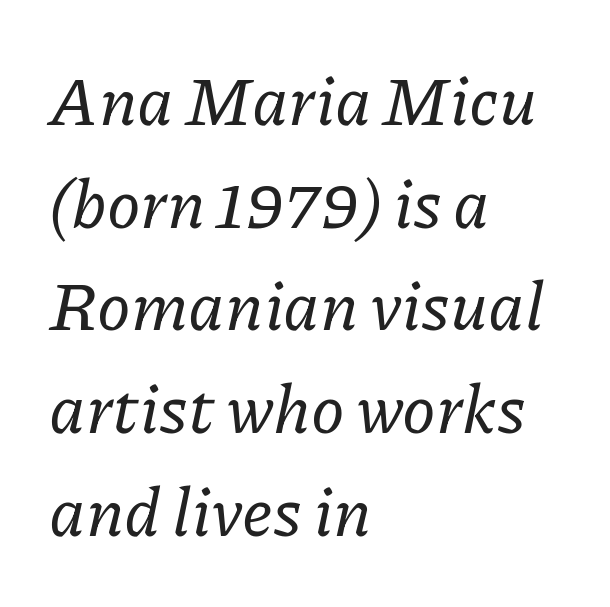
Varying glyph widths throughout — classic text-font behaviour. Typographically, this falls in the serif category. The gaps between neighbouring characters are ordinary and unremarkable. The typography opts for an oblique posture over an upright one. If you measured baseline to baseline, you'd find a middling distance.
